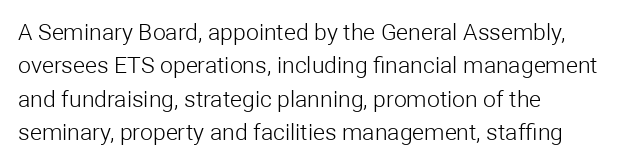
How would I describe the line gaps? Plain and ordinary. Just letters on the line, the space beneath them empty. Alignment: flush left. In terms of posture, this sample is upright.
